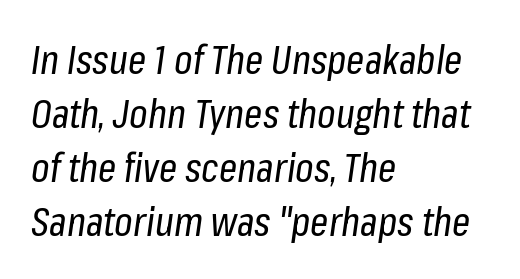
The image shows 40 px regular-weight, condensed type, italic (leaning right); set left-aligned, normal line spacing (1.35x), normal letter spacing, not underlined; low stroke contrast and a medium x-height.
